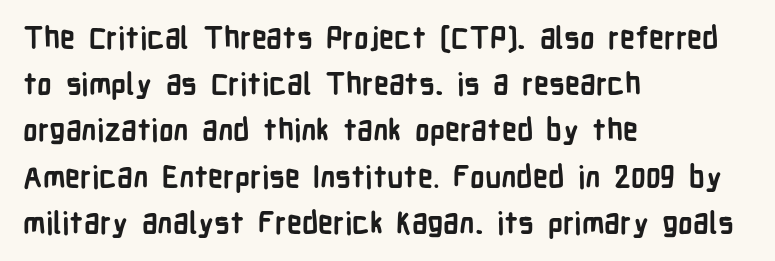
{"serif": "no", "italic": "no", "bold": "yes", "weight": "semibold", "width": "condensed", "stroke_contrast": "low", "x_height": "medium", "monospaced": "no", "underline": "no", "align": "left", "line_spacing": "normal", "line_spacing_ratio": 1.54, "letter_spacing": "normal", "letter_spacing_em": 0.0, "glyph_px": 30}
